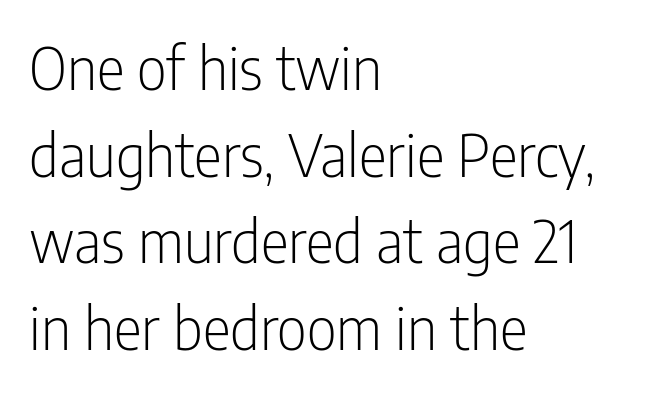
The image shows 59 px light, condensed sans-serif type, upright; set left-aligned, normal line spacing (1.47x), normal letter spacing, not underlined; low stroke contrast and a medium x-height.
